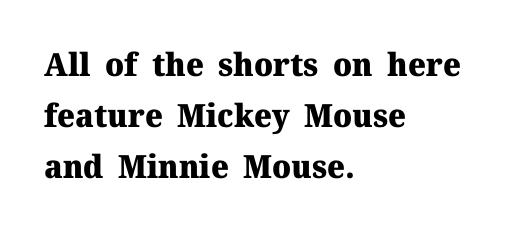
{"serif": "yes", "italic": "no", "bold": "yes", "weight": "heavy", "width": "normal", "stroke_contrast": "medium", "x_height": "medium", "monospaced": "no", "underline": "no", "align": "left", "line_spacing": "normal", "line_spacing_ratio": 1.59, "letter_spacing": "normal", "letter_spacing_em": 0.0, "glyph_px": 32}
